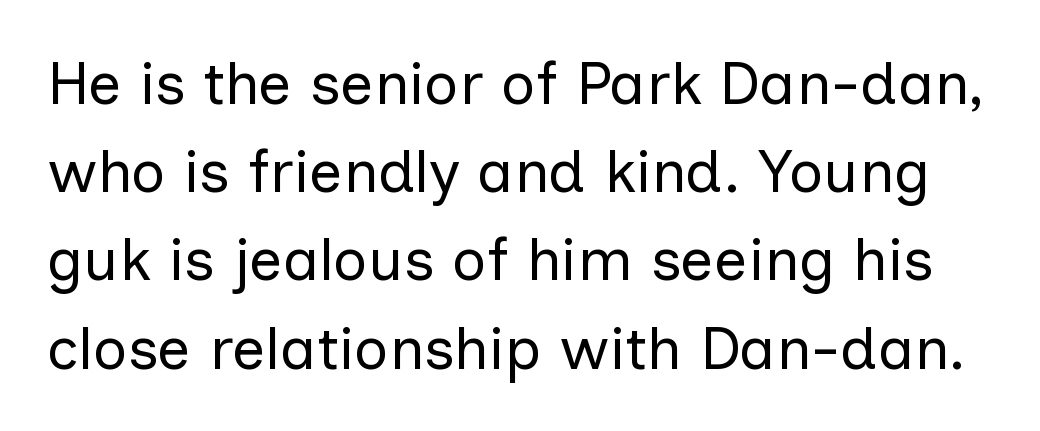
Q: Is the text bold? A: No.
Q: Is the text italic (slanted)? A: No, it is upright.
Q: Is the typeface a serif or a sans-serif typeface? A: Sans-serif.
Q: Is the text underlined? A: No.
Q: Is the spacing between letters normal or unusually wide? A: Normal.
Q: Is the spacing between lines tight, normal or loose? A: Normal.
Q: Width (condensed, normal, or wide)? A: Normal.
Q: Stroke contrast? A: Low.
Q: x-height? A: Medium.
Q: Monospaced? A: No.
